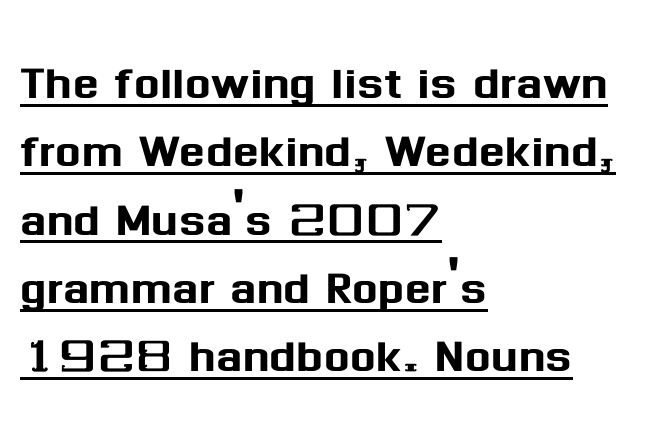
{"serif": "no", "italic": "no", "width": "normal", "stroke_contrast": "medium", "x_height": "medium", "monospaced": "no", "underline": "yes", "align": "left", "line_spacing": "tight", "line_spacing_ratio": 1.12, "letter_spacing": "normal", "letter_spacing_em": 0.0, "glyph_px": 61}
